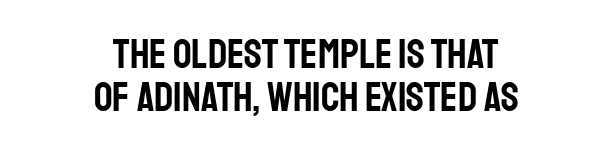
The image shows 41 px condensed sans-serif type, upright; set centered, tight line spacing (1.05x), normal letter spacing, not underlined; low stroke contrast and a large x-height.
